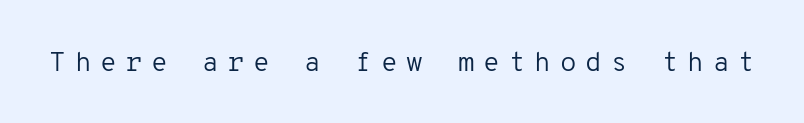
The image shows 27 px text type, upright; set unusually wide letter spacing (+0.33 em), not underlined.
